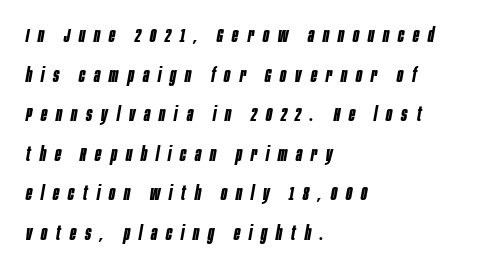
{"italic": "yes", "lean": "right", "slant_degrees": 10, "bold": "yes", "underline": "no", "align": "left", "line_spacing": "loose", "line_spacing_ratio": 1.98, "letter_spacing": "wide", "letter_spacing_em": 0.45, "glyph_px": 20}
